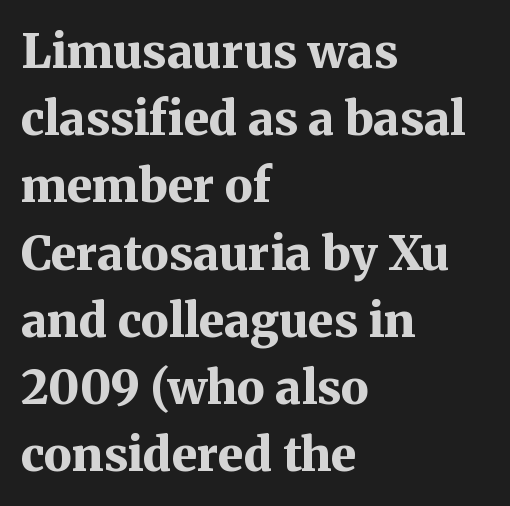
The passage shown is not underscored anywhere. The lines sit at an ordinary, default distance from one another. Weight check: bold — yes, fully. How are the letters spaced? Ordinarily, with no added tracking.
